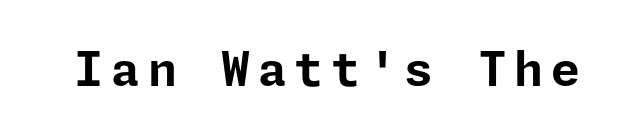
{"serif": "no", "italic": "no", "bold": "yes", "weight": "bold", "width": "normal", "stroke_contrast": "low", "x_height": "medium", "underline": "no", "glyph_px": 47}
